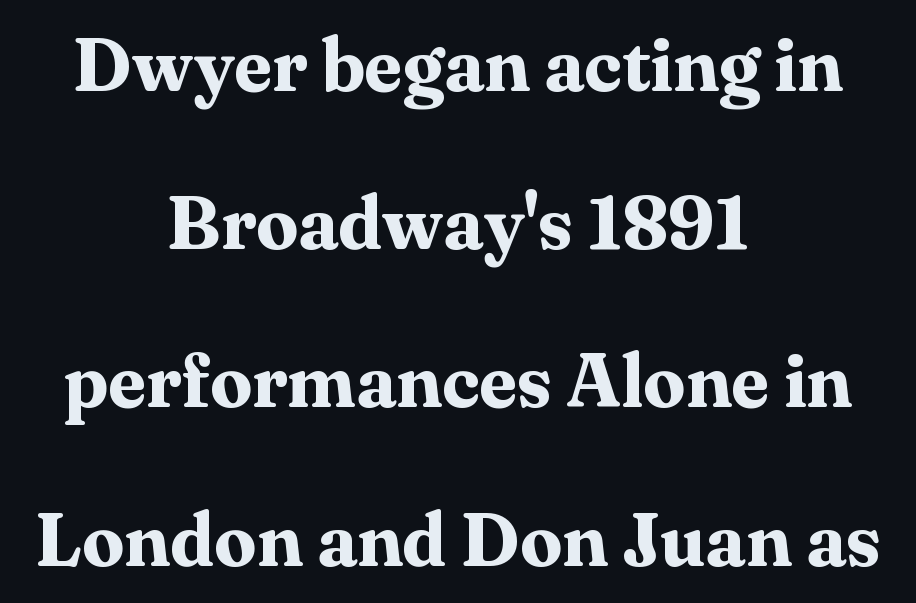
Observe the ordinary spacing: letters are neighbours, not strangers. The type family on display is of the serif kind. Posture: vertical. Do the characters align in a grid? No, the font is proportional.
